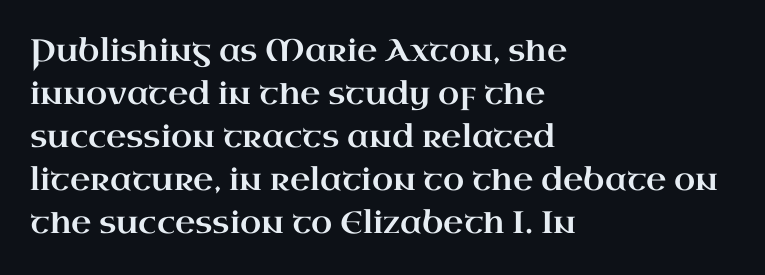
Q: Is the text italic (slanted)? A: No, it is upright.
Q: Is the typeface a serif or a sans-serif typeface? A: Serif.
Q: Is the text underlined? A: No.
Q: How is the paragraph aligned? A: Left-aligned.
Q: Is the spacing between letters normal or unusually wide? A: Normal.
Q: Is the spacing between lines tight, normal or loose? A: Normal.
Q: Width (condensed, normal, or wide)? A: Wide.
Q: Stroke contrast? A: High.
Q: x-height? A: Small.
Q: Monospaced? A: No.
